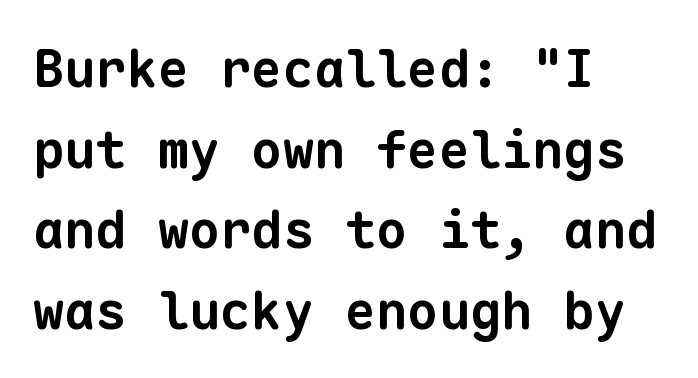
Q: Is the text bold? A: Yes.
Q: Is the typeface a serif or a sans-serif typeface? A: Sans-serif.
Q: Is the text underlined? A: No.
Q: How is the paragraph aligned? A: Left-aligned.
Q: Is the spacing between letters normal or unusually wide? A: Normal.
Q: Is the spacing between lines tight, normal or loose? A: Normal.
Q: Width (condensed, normal, or wide)? A: Normal.
Q: Stroke contrast? A: Low.
Q: x-height? A: Medium.
Q: Monospaced? A: Yes.
